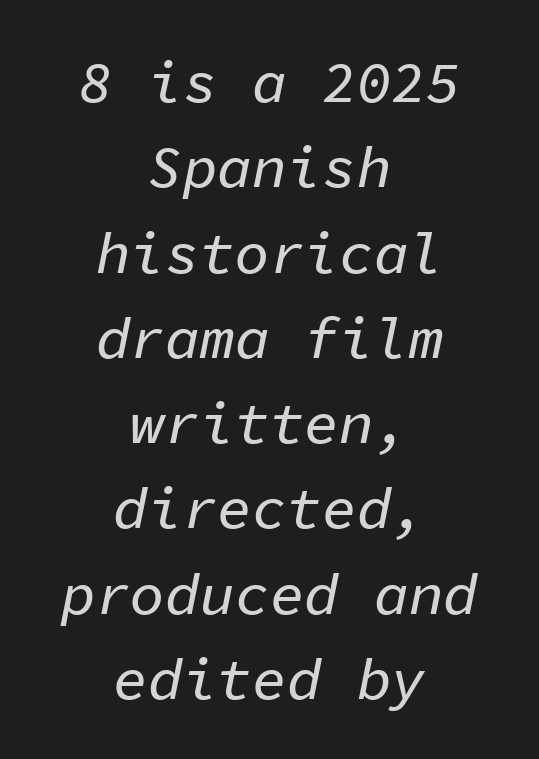
{"italic": "yes", "lean": "right", "slant_degrees": 11, "width": "normal", "stroke_contrast": "low", "x_height": "medium", "monospaced": "yes", "underline": "no", "align": "center", "line_spacing": "normal", "line_spacing_ratio": 1.47, "letter_spacing": "normal", "letter_spacing_em": 0.0, "glyph_px": 58}
